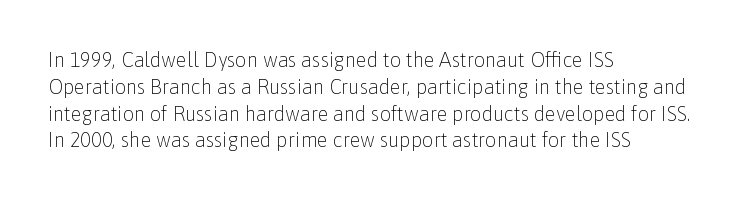
The image shows 20 px text type, upright; set left-aligned, normal line spacing (1.34x), normal letter spacing, not underlined.
